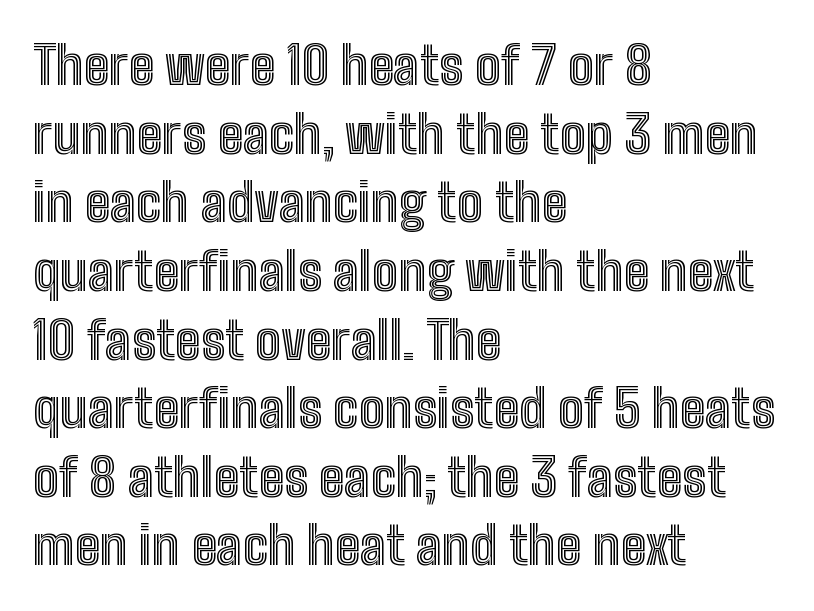
Any mark beneath the type? The region is blank. Is there any slant? The stems are plumb. Proportional: the letters do not fall into vertical columns. Each new line begins a customary step beneath the previous one.
